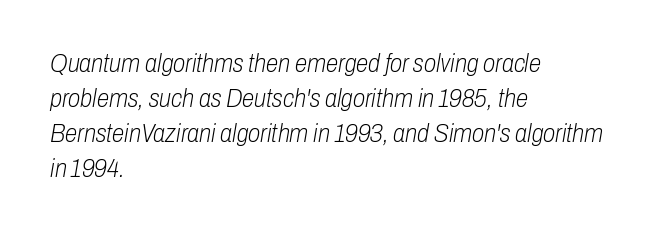
{"italic": "yes", "lean": "right", "slant_degrees": 10, "bold": "no", "underline": "no", "align": "left", "line_spacing": "normal", "line_spacing_ratio": 1.4, "letter_spacing": "normal", "letter_spacing_em": 0.0, "glyph_px": 25}
